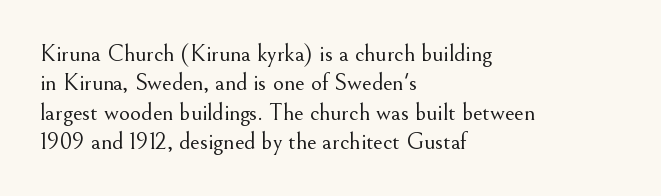
Notice how the stems are strictly vertical — no italics here. Standard letterfit; no display-style spreading of the glyphs. The space beneath each line is pristine and unruled. Counters stay open thanks to moderate or lighter strokes. A classic flush-left, rag-right setting is used for this passage.
